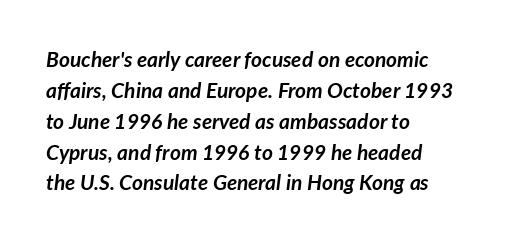
Rendered with sloped, italic letterforms. Has an underline been added? It has not. Leftover space on each line is placed entirely after the last word. Is the letter spacing exaggerated? No — it looks like the ordinary default. The characters look thick and weighty, a clear bold. The space between consecutive lines is moderate.
